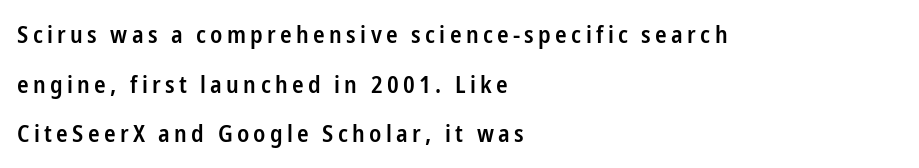
{"italic": "no", "bold": "semi", "underline": "no", "align": "left", "line_spacing": "loose", "line_spacing_ratio": 2.07, "glyph_px": 24}
